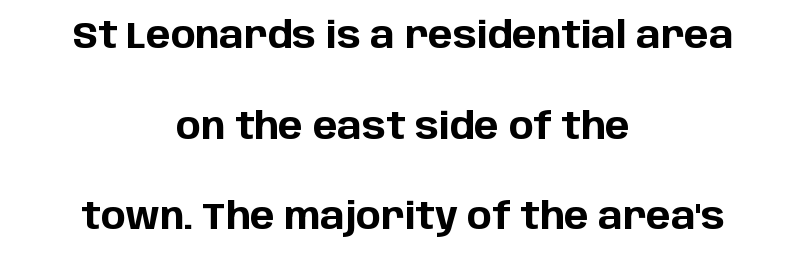
The area under the type is left untouched. Type style note: lacks serifs. Compared with a flush-left layout, this one balances lines on the center instead. Chunky letters — that's bold for sure. The vertical gap from one line to the next is large. The lettering holds an erect, upright posture throughout.
